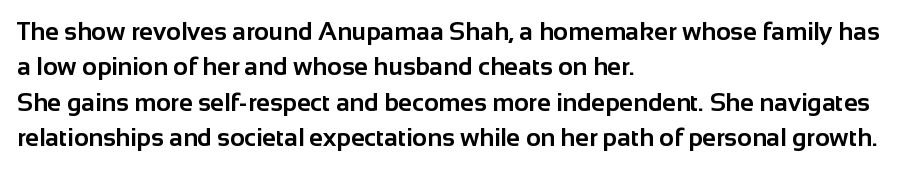
{"italic": "no", "bold": "yes", "underline": "no", "align": "left", "line_spacing": "normal", "line_spacing_ratio": 1.42, "letter_spacing": "normal", "letter_spacing_em": 0.0, "glyph_px": 25}
